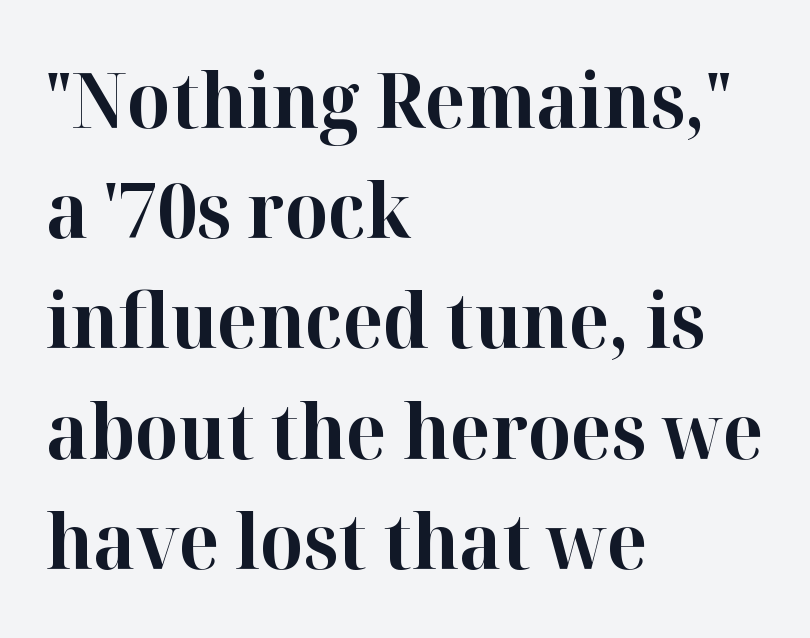
Q: Is the text bold? A: Yes.
Q: Is the text italic (slanted)? A: No, it is upright.
Q: Is the typeface a serif or a sans-serif typeface? A: Serif.
Q: Is the text underlined? A: No.
Q: How is the paragraph aligned? A: Left-aligned.
Q: Is the spacing between letters normal or unusually wide? A: Normal.
Q: Is the spacing between lines tight, normal or loose? A: Normal.
Q: Width (condensed, normal, or wide)? A: Normal.
Q: Stroke contrast? A: High.
Q: x-height? A: Medium.
Q: Monospaced? A: No.
